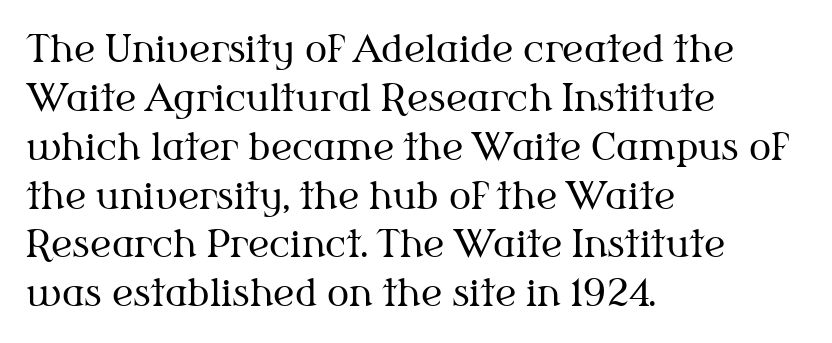
Words float on clear page, feet unadorned. You can tell from the footed stems that serif type was used. The letters stand upright; this is a roman face. This rendering leaves character spacing at its baseline value. Quick note: interline space is typical.
